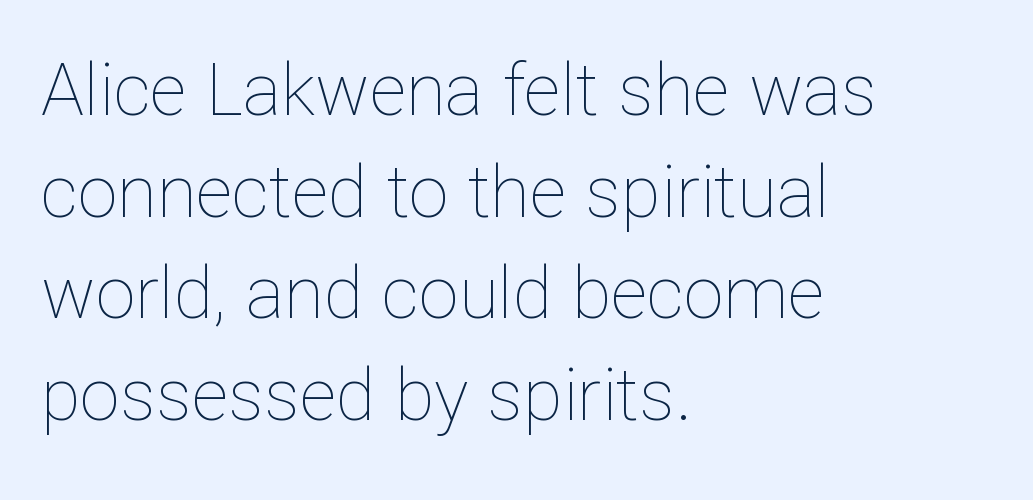
{"italic": "no", "bold": "no", "weight": "thin", "width": "normal", "stroke_contrast": "low", "x_height": "medium", "monospaced": "no", "underline": "no", "align": "left", "line_spacing": "normal", "line_spacing_ratio": 1.41, "letter_spacing": "normal", "letter_spacing_em": 0.0, "glyph_px": 72}
